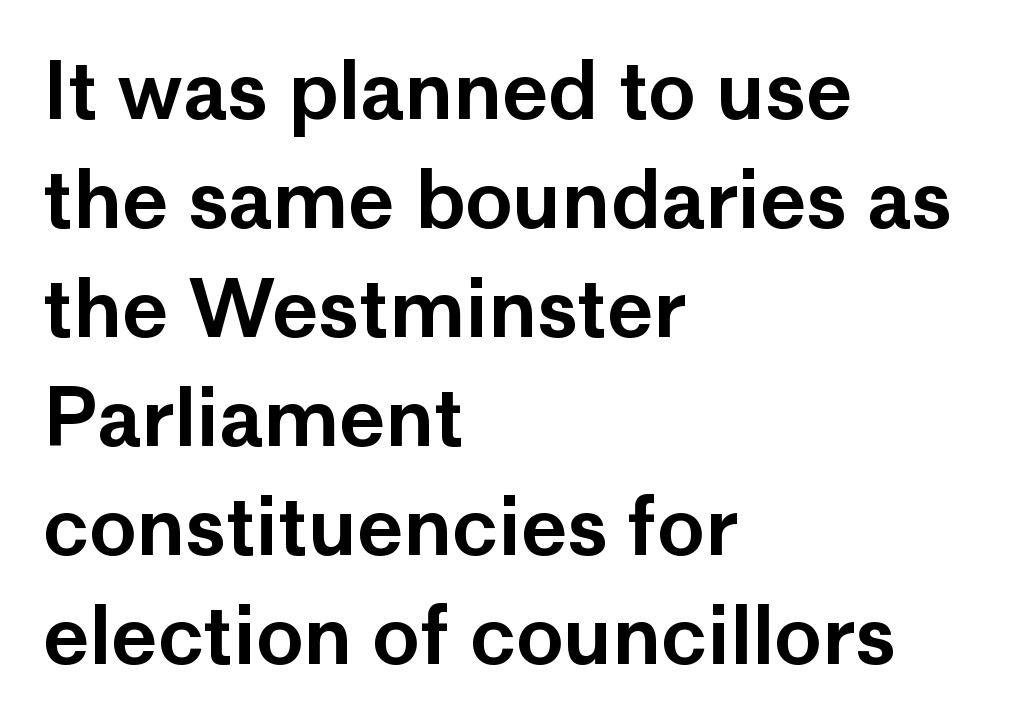
{"serif": "no", "italic": "no", "width": "normal", "stroke_contrast": "low", "x_height": "medium", "monospaced": "no", "underline": "no", "align": "left", "line_spacing": "normal", "line_spacing_ratio": 1.38, "letter_spacing": "normal", "letter_spacing_em": 0.0, "glyph_px": 79}
